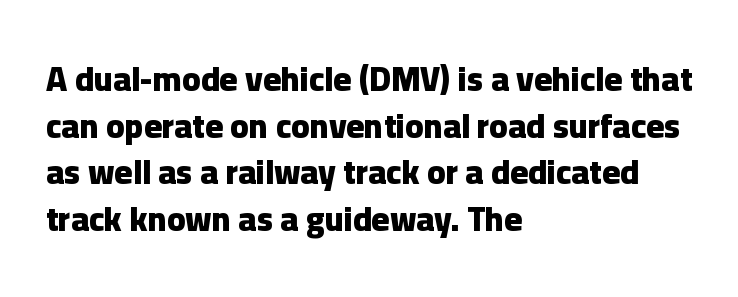
Q: Is the text bold? A: Yes.
Q: Is the text italic (slanted)? A: No, it is upright.
Q: Is the typeface a serif or a sans-serif typeface? A: Sans-serif.
Q: Is the text underlined? A: No.
Q: How is the paragraph aligned? A: Left-aligned.
Q: Is the spacing between letters normal or unusually wide? A: Normal.
Q: Is the spacing between lines tight, normal or loose? A: Normal.
Q: Width (condensed, normal, or wide)? A: Normal.
Q: Stroke contrast? A: Low.
Q: x-height? A: Medium.
Q: Monospaced? A: No.
